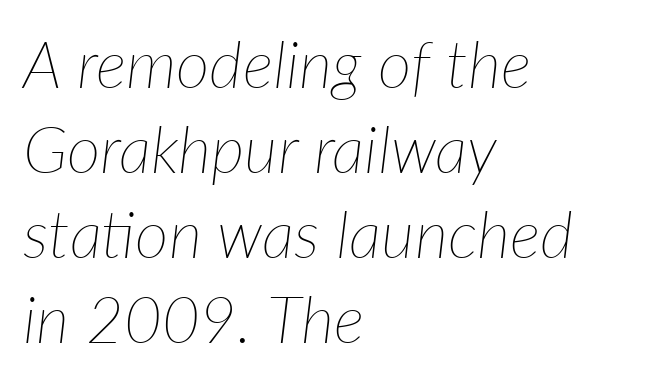
{"italic": "yes", "lean": "right", "slant_degrees": 7, "bold": "no", "weight": "thin", "width": "normal", "stroke_contrast": "low", "x_height": "medium", "monospaced": "no", "underline": "no", "align": "left", "line_spacing": "normal", "line_spacing_ratio": 1.31, "letter_spacing": "normal", "letter_spacing_em": 0.0, "glyph_px": 65}
